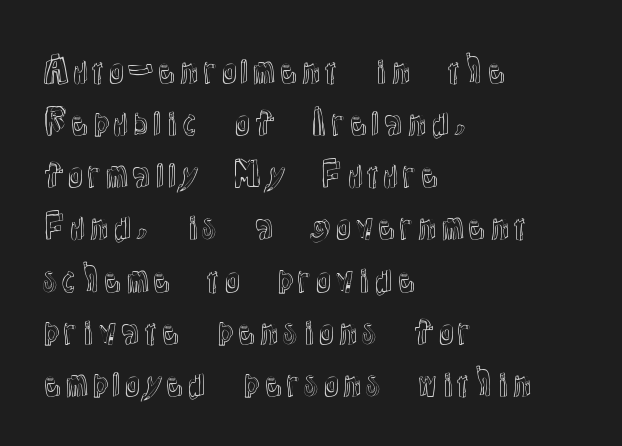
{"italic": "no", "width": "normal", "x_height": "medium", "monospaced": "no", "underline": "no", "align": "left", "line_spacing": "normal", "line_spacing_ratio": 1.58, "letter_spacing": "normal", "letter_spacing_em": 0.0, "glyph_px": 33}
